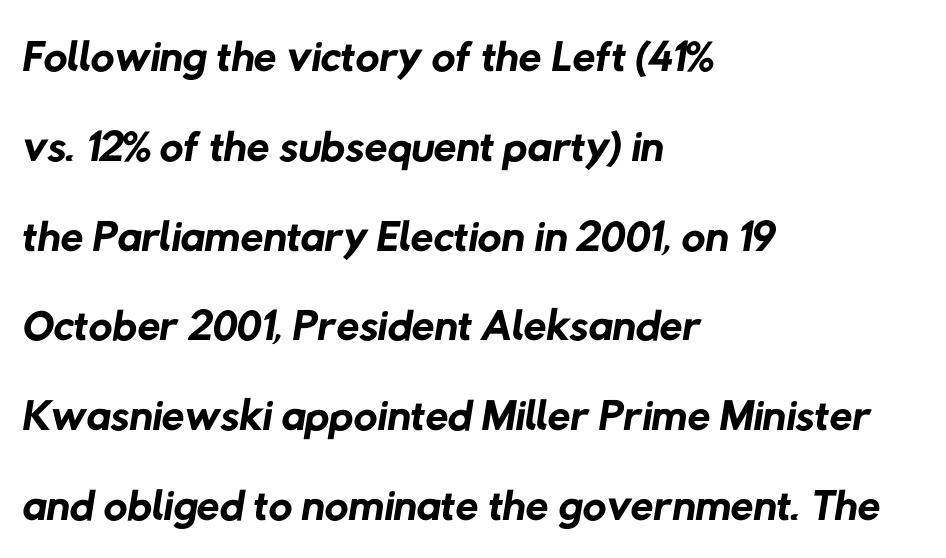
The string is rendered with underlining switched off. The rendering keeps characters at their native spacing. Note the varied advance widths — an 'i' is clearly narrower than an 'm'. The space between consecutive lines is moderate.
